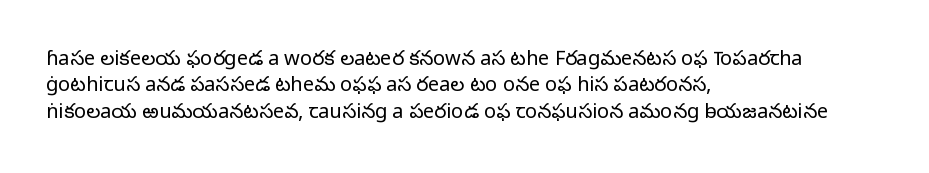
The image shows 20 px text type, upright; set left-aligned, normal line spacing (1.32x), normal letter spacing, not underlined.
